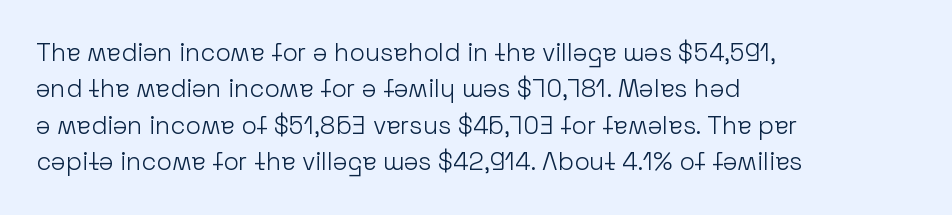
In terms of posture, this sample is upright. The passage shown has conventional tracking throughout. The zone under the glyphs is completely vacant. The lines are quadded left. These glyphs show unthickened strokes, regular width or finer. Rows of type keep a routine distance in the vertical direction.
